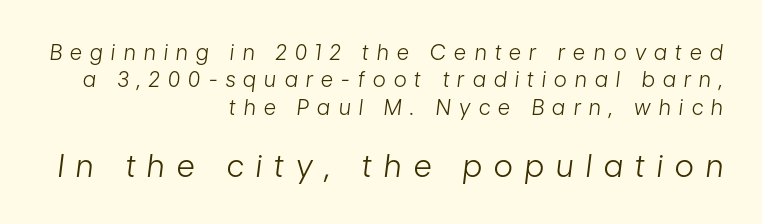
{"italic": "yes", "lean": "right", "slant_degrees": 7, "bold": "no", "weight": "light", "width": "condensed", "stroke_contrast": "low", "x_height": "medium", "monospaced": "no", "underline": "no", "align": "right", "line_spacing": "normal", "line_spacing_ratio": 1.3, "letter_spacing": "wide", "letter_spacing_em": 0.4, "larger_block": "second", "size_ratio": 1.48, "glyph_px": 31}
